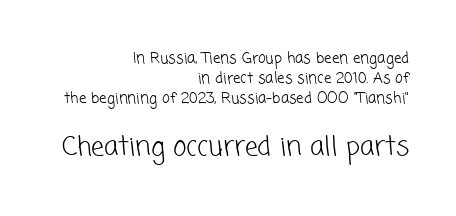
The image shows 26 px text type; set right-aligned, normal line spacing (1.34x), normal letter spacing, not underlined; the second (bottom) block is 1.73x larger.
